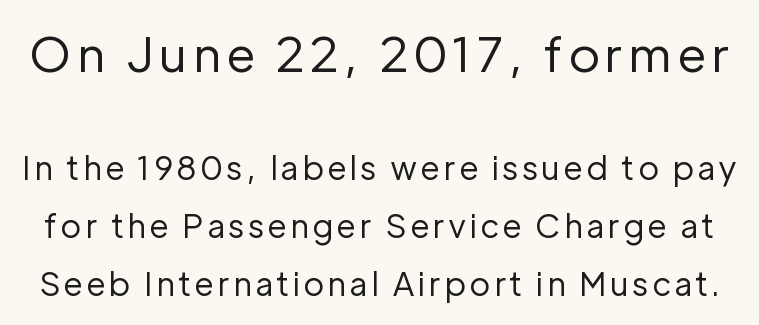
The image shows 48 px regular-weight sans-serif type, upright; set line spacing 1.81x, not underlined; the first (top) block is 1.5x larger; low stroke contrast and a medium x-height.
